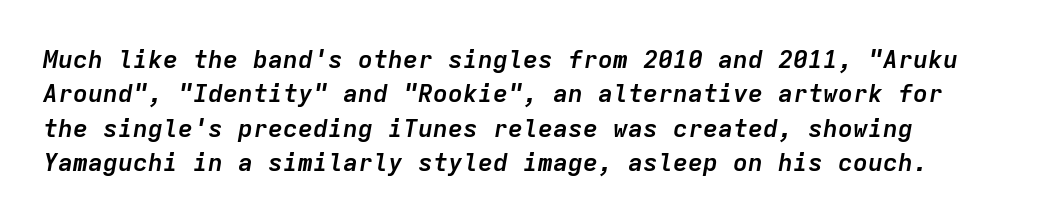
{"italic": "yes", "lean": "right", "slant_degrees": 9, "bold": "yes", "underline": "no", "line_spacing": "normal", "line_spacing_ratio": 1.38, "letter_spacing": "normal", "letter_spacing_em": 0.0, "glyph_px": 25}
